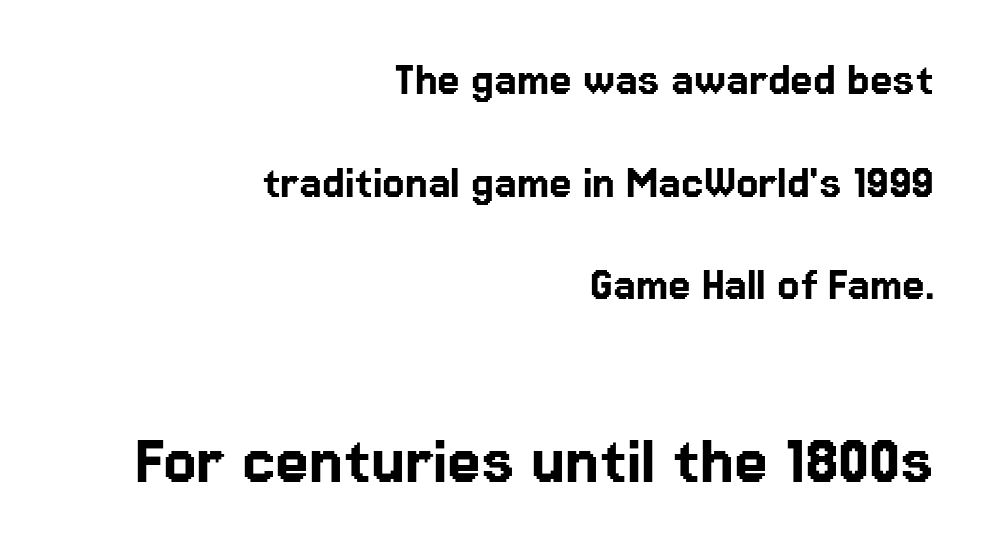
Q: Is the text italic (slanted)? A: No, it is upright.
Q: Is the typeface a serif or a sans-serif typeface? A: Sans-serif.
Q: Is the text underlined? A: No.
Q: How is the paragraph aligned? A: Right-aligned.
Q: Is the spacing between letters normal or unusually wide? A: Normal.
Q: Is the spacing between lines tight, normal or loose? A: Loose.
Q: Which block of text is set in a larger size, the first (top) or the second (bottom)? A: The second (bottom) one.
Q: Width (condensed, normal, or wide)? A: Normal.
Q: Stroke contrast? A: Low.
Q: x-height? A: Medium.
Q: Monospaced? A: No.
